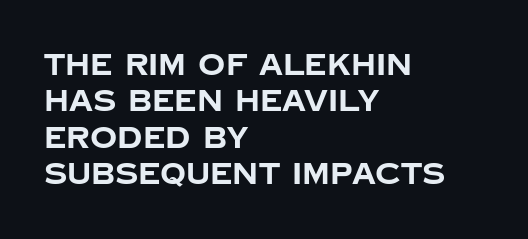
Q: Is the text bold? A: Yes.
Q: Is the text italic (slanted)? A: No, it is upright.
Q: Is the typeface a serif or a sans-serif typeface? A: Sans-serif.
Q: Is the text underlined? A: No.
Q: How is the paragraph aligned? A: Left-aligned.
Q: Is the spacing between letters normal or unusually wide? A: Normal.
Q: Width (condensed, normal, or wide)? A: Normal.
Q: Stroke contrast? A: Low.
Q: x-height? A: Large.
Q: Monospaced? A: No.
